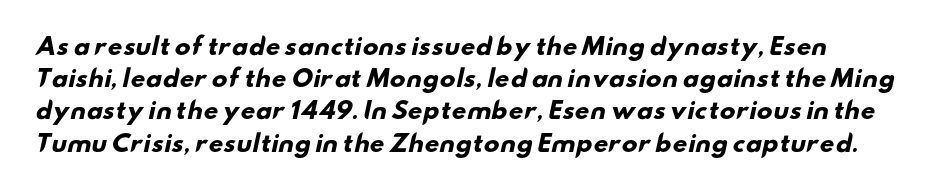
{"bold": "yes", "underline": "no", "line_spacing": "normal", "line_spacing_ratio": 1.4, "letter_spacing": "normal", "letter_spacing_em": 0.0, "glyph_px": 23}
